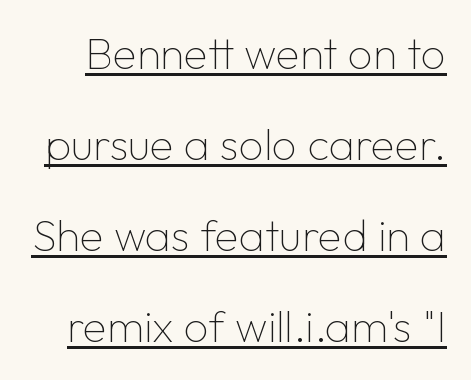
Think standard paragraph weight, or any step lighter than that. Look at the bottom of the vertical strokes: they stop flat, with no serifs. Is this a fixed-width face? No — the glyphs have proportional, varying widths. The glyphs are accompanied by a horizontal stroke just below them. Posture: straight, roman, zero tilt.
